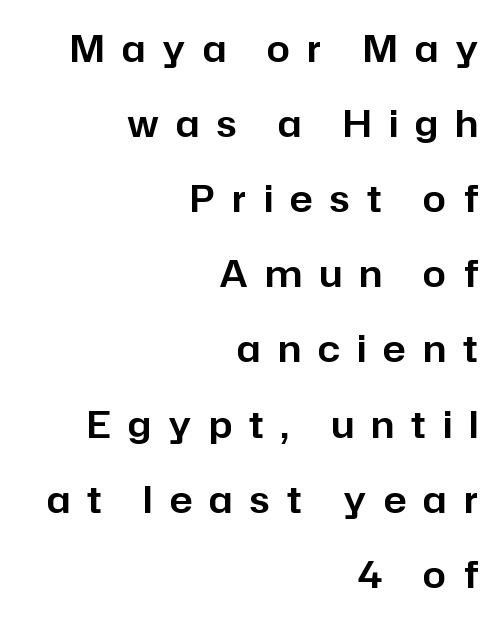
Think of a printed novel: that variable character pitch is what you see here. Observe the absence of serifs on each vertical stroke in this sample. Compared with typical paragraphs, the rows here are farther apart. Right-aligned paragraph, ragged on the left. The face used here is rendered with a markedly widened letterfit.
